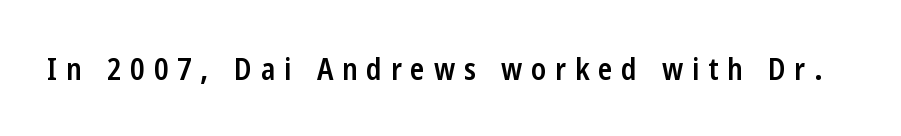
Posture: vertical. Honestly, the letter spacing is so wide it's the main thing you notice. Each letter keeps its own natural width here, so spacing adapts to shape. Only glyphs here, with clear space below each row. This is sans-serif lettering, the kind often seen on screens and signage. The letters are semibold — heavier than regular but short of a full bold.
